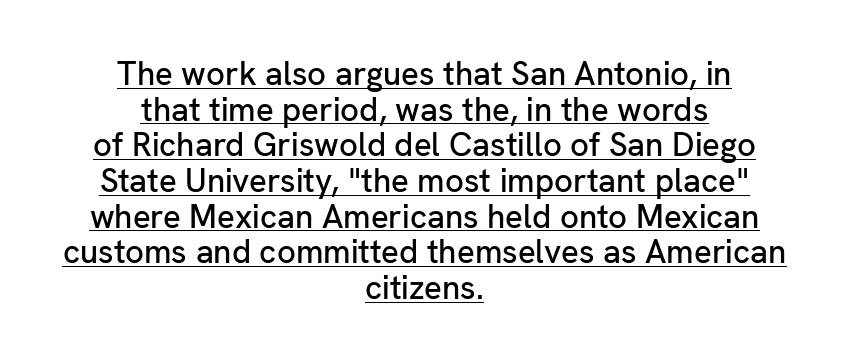
Q: Is the text italic (slanted)? A: No, it is upright.
Q: Is the typeface a serif or a sans-serif typeface? A: Sans-serif.
Q: Is the text underlined? A: Yes.
Q: How is the paragraph aligned? A: Centered.
Q: Is the spacing between letters normal or unusually wide? A: Normal.
Q: Is the spacing between lines tight, normal or loose? A: Tight.
Q: Width (condensed, normal, or wide)? A: Normal.
Q: Stroke contrast? A: Low.
Q: x-height? A: Medium.
Q: Monospaced? A: No.
